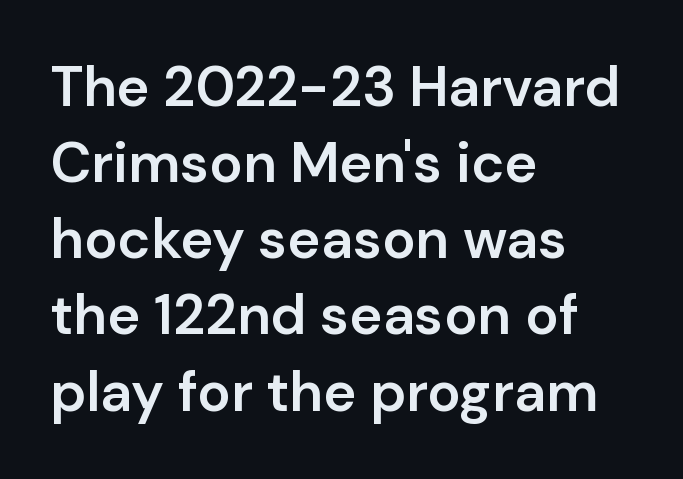
Q: Is the text bold? A: Semi-bold.
Q: Is the text italic (slanted)? A: No, it is upright.
Q: Is the typeface a serif or a sans-serif typeface? A: Sans-serif.
Q: Is the text underlined? A: No.
Q: How is the paragraph aligned? A: Left-aligned.
Q: Is the spacing between letters normal or unusually wide? A: Normal.
Q: Is the spacing between lines tight, normal or loose? A: Normal.
Q: Width (condensed, normal, or wide)? A: Normal.
Q: Stroke contrast? A: Low.
Q: x-height? A: Medium.
Q: Monospaced? A: No.
